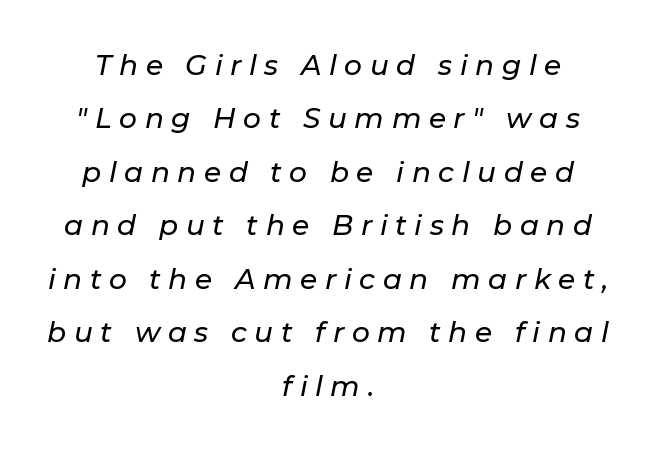
The image shows 28 px text type, italic (leaning right); set centered, loose line spacing (1.91x), unusually wide letter spacing (+0.27 em), not underlined; low stroke contrast and a medium x-height.
